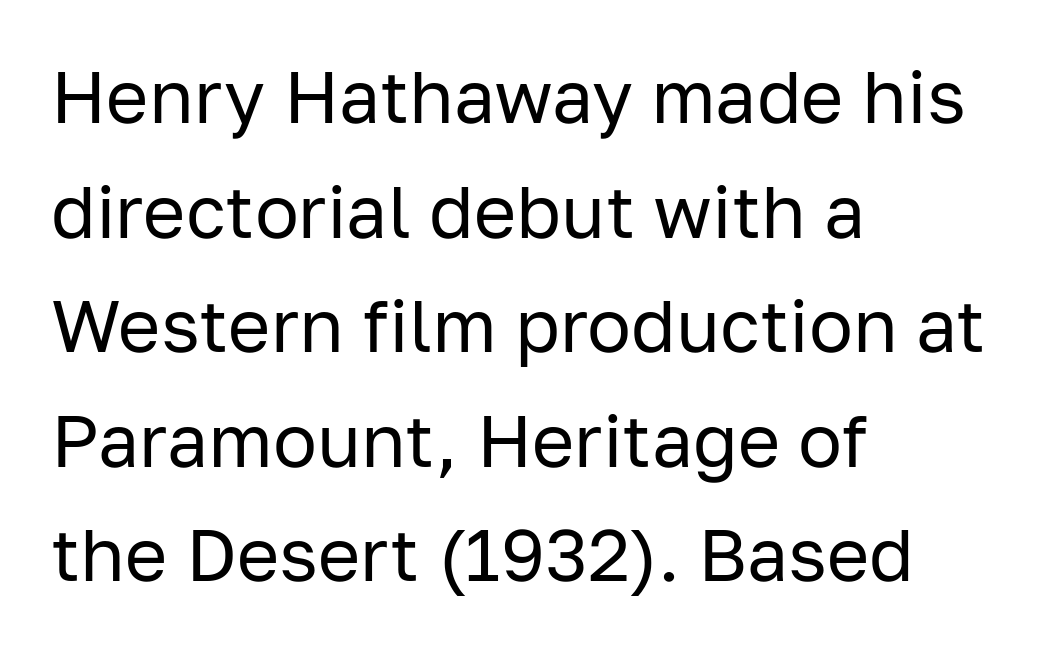
No word sits above an underline. Is this a sans? Yes — the strokes have no serifs. The axis of the letterforms is exactly vertical. Ink coverage per letter is moderate at most. These lines are rendered in a variable-pitch font. The type is set solid horizontally, with unmodified tracking.
